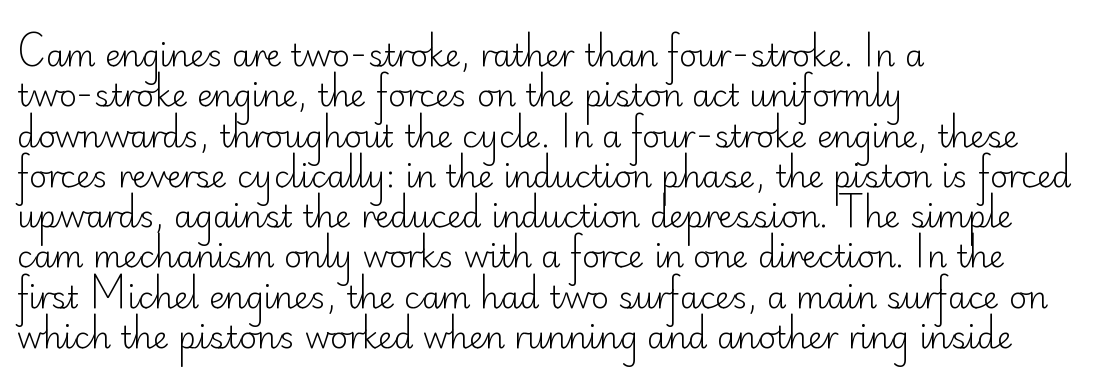
Q: Is the text bold? A: No.
Q: Is the text italic (slanted)? A: No, it is upright.
Q: Is the typeface a serif or a sans-serif typeface? A: Sans-serif.
Q: Is the text underlined? A: No.
Q: How is the paragraph aligned? A: Left-aligned.
Q: Is the spacing between letters normal or unusually wide? A: Normal.
Q: Is the spacing between lines tight, normal or loose? A: Normal.
Q: Width (condensed, normal, or wide)? A: Normal.
Q: Stroke contrast? A: Low.
Q: x-height? A: Small.
Q: Monospaced? A: No.
